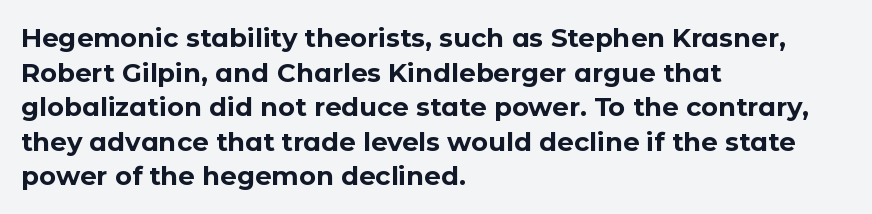
Q: Is the text bold? A: Yes.
Q: Is the text italic (slanted)? A: No, it is upright.
Q: Is the text underlined? A: No.
Q: How is the paragraph aligned? A: Left-aligned.
Q: Is the spacing between letters normal or unusually wide? A: Normal.
Q: Is the spacing between lines tight, normal or loose? A: Normal.
